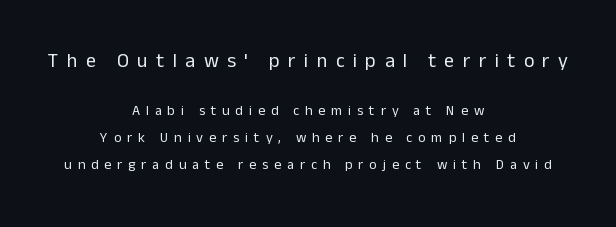
The image shows 20 px text type, upright; set centered, loose line spacing (1.92x), unusually wide letter spacing (+0.42 em), not underlined; the first (top) block is 1.43x larger.
